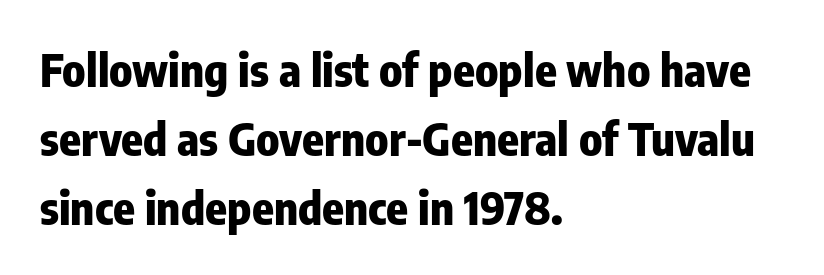
Q: Is the text bold? A: Yes.
Q: Is the text italic (slanted)? A: No, it is upright.
Q: Is the typeface a serif or a sans-serif typeface? A: Sans-serif.
Q: Is the text underlined? A: No.
Q: How is the paragraph aligned? A: Left-aligned.
Q: Is the spacing between letters normal or unusually wide? A: Normal.
Q: Is the spacing between lines tight, normal or loose? A: Normal.
Q: Width (condensed, normal, or wide)? A: Condensed.
Q: Stroke contrast? A: Low.
Q: x-height? A: Medium.
Q: Monospaced? A: No.
